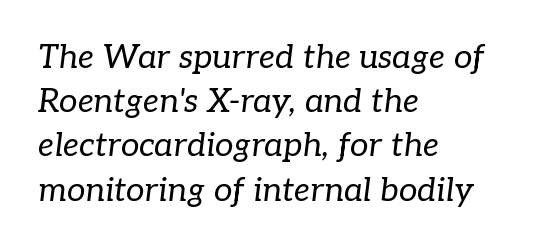
{"serif": "yes", "italic": "yes", "lean": "right", "slant_degrees": 7, "bold": "no", "weight": "regular", "width": "normal", "stroke_contrast": "low", "x_height": "medium", "monospaced": "no", "underline": "no", "align": "left", "line_spacing": "normal", "line_spacing_ratio": 1.34, "letter_spacing": "normal", "letter_spacing_em": 0.0, "glyph_px": 33}
